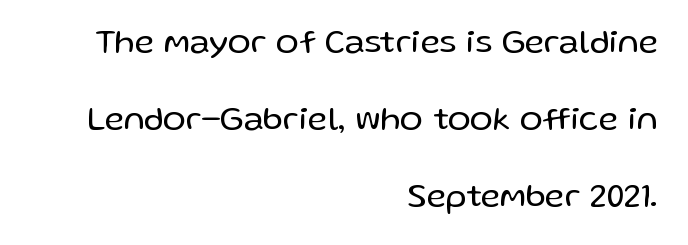
Q: Is the text bold? A: No.
Q: Is the text italic (slanted)? A: No, it is upright.
Q: Is the typeface a serif or a sans-serif typeface? A: Sans-serif.
Q: Is the text underlined? A: No.
Q: How is the paragraph aligned? A: Right-aligned.
Q: Is the spacing between letters normal or unusually wide? A: Normal.
Q: Is the spacing between lines tight, normal or loose? A: Loose.
Q: Width (condensed, normal, or wide)? A: Normal.
Q: Stroke contrast? A: Low.
Q: x-height? A: Medium.
Q: Monospaced? A: No.
